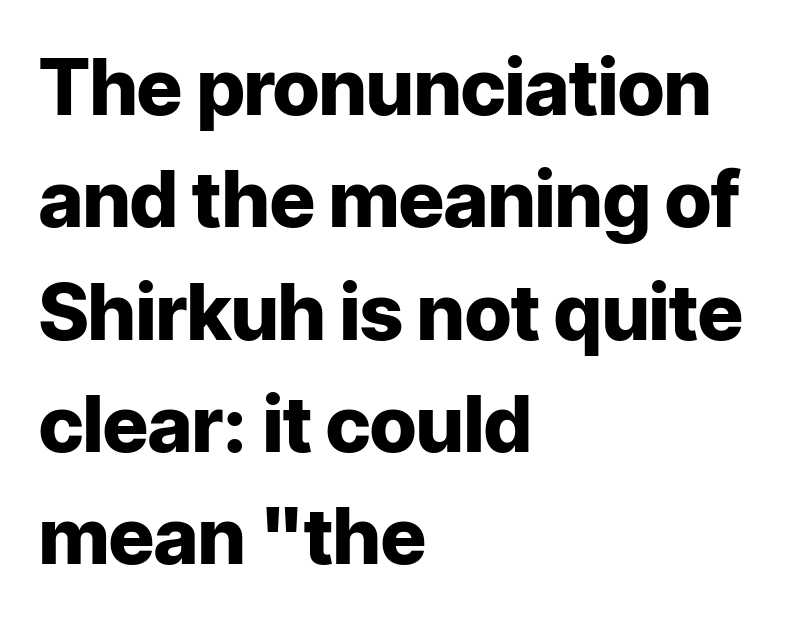
The image shows 78 px heavy sans-serif type, upright; set left-aligned, normal line spacing (1.44x), normal letter spacing, not underlined; low stroke contrast and a medium x-height.
